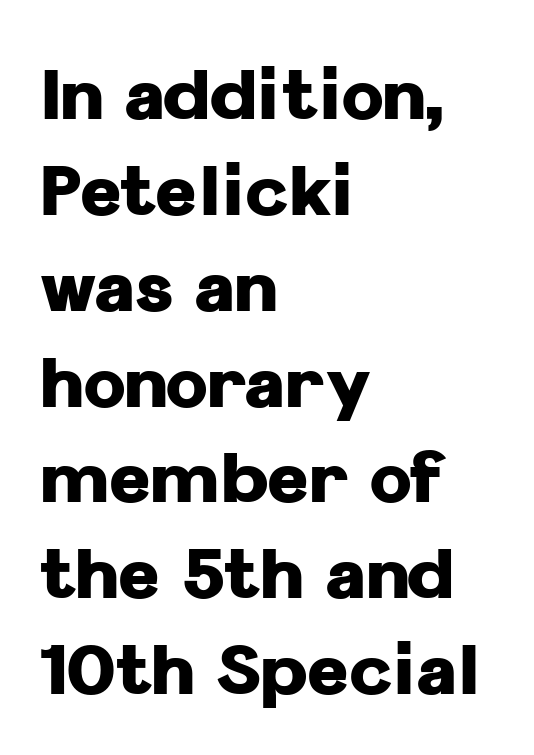
Q: Is the text bold? A: Yes.
Q: Is the text italic (slanted)? A: No, it is upright.
Q: Is the typeface a serif or a sans-serif typeface? A: Sans-serif.
Q: Is the text underlined? A: No.
Q: How is the paragraph aligned? A: Left-aligned.
Q: Is the spacing between letters normal or unusually wide? A: Normal.
Q: Is the spacing between lines tight, normal or loose? A: Normal.
Q: Width (condensed, normal, or wide)? A: Normal.
Q: Stroke contrast? A: Low.
Q: x-height? A: Medium.
Q: Monospaced? A: No.
